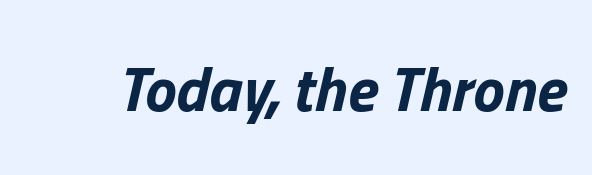
Q: Is the text bold? A: Yes.
Q: Is the text italic (slanted)? A: Yes, it leans right by about 13 degrees.
Q: Is the text underlined? A: No.
Q: Is the spacing between letters normal or unusually wide? A: Normal.
Q: Width (condensed, normal, or wide)? A: Normal.
Q: Stroke contrast? A: Low.
Q: x-height? A: Medium.
Q: Monospaced? A: No.
